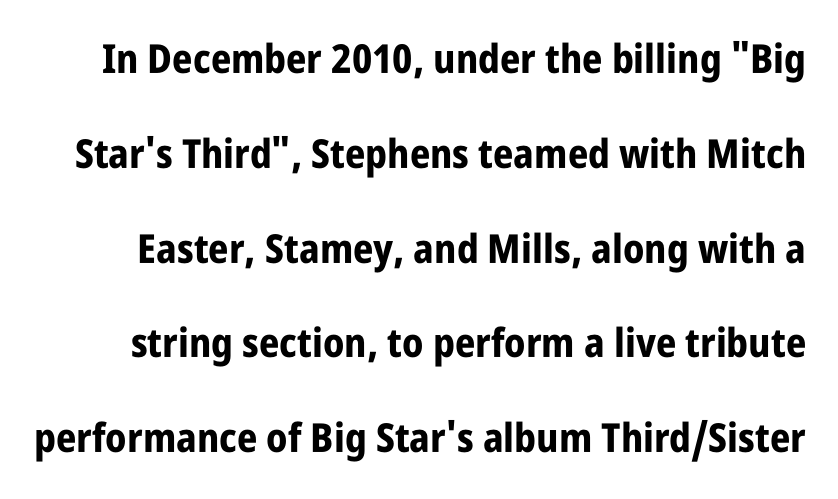
Does the type have serifs? No, each stem ends abruptly. You'd pick this weight for a headline — it's a proper bold. The space beneath each line is pristine and unruled. Caption: standard tracking, unaltered. Posture: upright roman.
